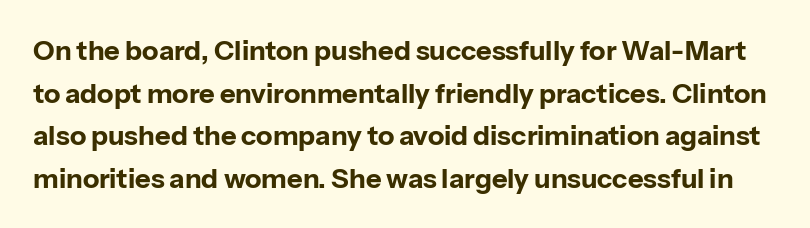
Q: Is the text bold? A: Yes.
Q: Is the text italic (slanted)? A: No, it is upright.
Q: Is the text underlined? A: No.
Q: Is the spacing between letters normal or unusually wide? A: Normal.
Q: Is the spacing between lines tight, normal or loose? A: Normal.
